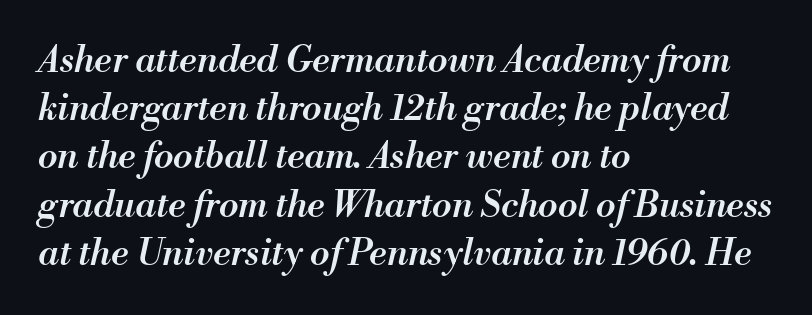
Q: Is the text bold? A: Semi-bold.
Q: Is the text italic (slanted)? A: Yes, it leans right by about 13 degrees.
Q: Is the text underlined? A: No.
Q: How is the paragraph aligned? A: Left-aligned.
Q: Is the spacing between letters normal or unusually wide? A: Normal.
Q: Is the spacing between lines tight, normal or loose? A: Normal.
Q: Width (condensed, normal, or wide)? A: Normal.
Q: Stroke contrast? A: Medium.
Q: x-height? A: Small.
Q: Monospaced? A: No.
